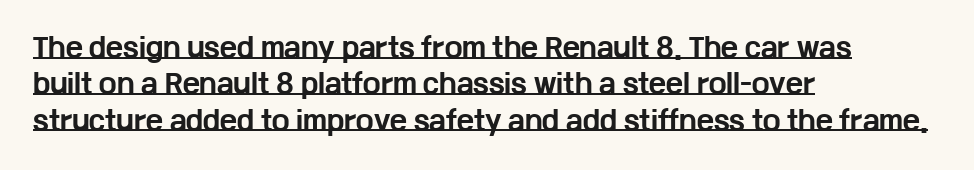
Layout note: lines flush left. Thick stems and heavy bowls — unmistakably bold. Between one letter and the next there's only the usual sliver of space. Each line of the rendering has a horizontal stroke beneath the glyphs. Students, observe: this is what conventionally led text looks like. This is roman type, the default non-slanted kind.
